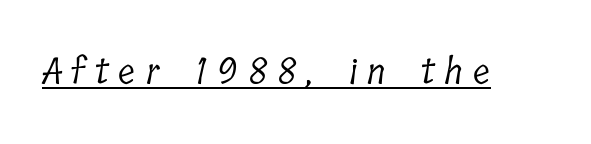
The characters are drawn with everyday or finer stroke widths. To sum up the face: it has serifs. Do the characters align in a grid? No, the font is proportional. Tracking value appears strongly positive — letters spread wide. Compared with undecorated copy, this sample adds a rule below the words.
